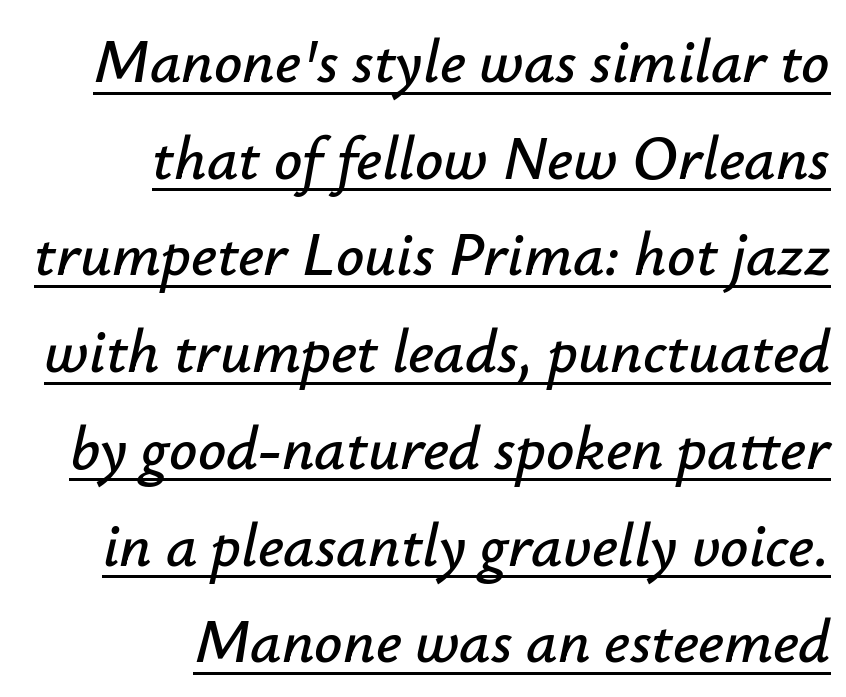
Q: Is the text italic (slanted)? A: Yes, it leans right by about 12 degrees.
Q: Is the text underlined? A: Yes.
Q: How is the paragraph aligned? A: Right-aligned.
Q: Is the spacing between letters normal or unusually wide? A: Normal.
Q: Is the spacing between lines tight, normal or loose? A: Normal.
Q: Width (condensed, normal, or wide)? A: Normal.
Q: Stroke contrast? A: Low.
Q: x-height? A: Small.
Q: Monospaced? A: No.
